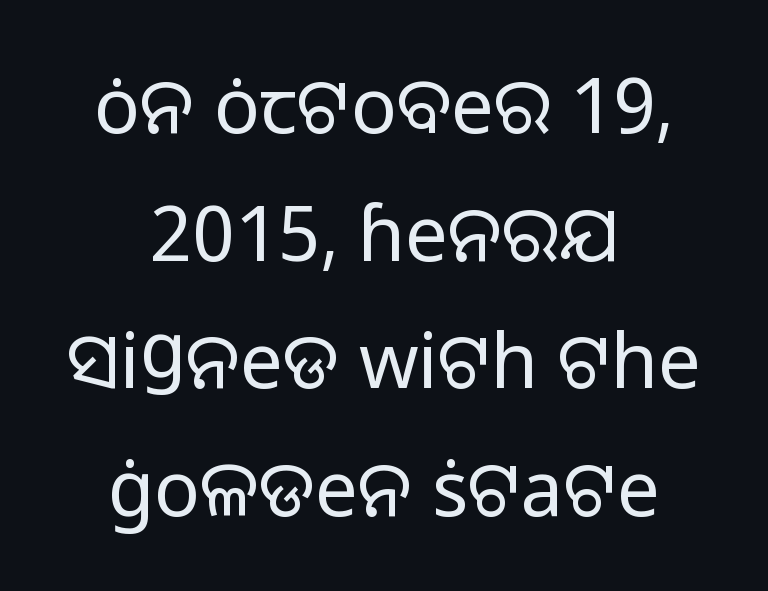
{"serif": "no", "italic": "no", "bold": "no", "weight": "regular", "width": "normal", "stroke_contrast": "low", "x_height": "medium", "monospaced": "no", "underline": "no", "align": "center", "line_spacing": "normal", "line_spacing_ratio": 1.68, "letter_spacing": "normal", "letter_spacing_em": 0.0, "glyph_px": 76}
